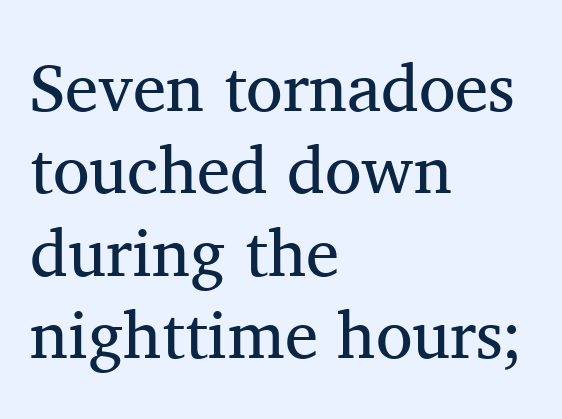
Q: Is the text bold? A: No.
Q: Is the text italic (slanted)? A: No, it is upright.
Q: Is the typeface a serif or a sans-serif typeface? A: Serif.
Q: Is the text underlined? A: No.
Q: How is the paragraph aligned? A: Left-aligned.
Q: Is the spacing between letters normal or unusually wide? A: Normal.
Q: Width (condensed, normal, or wide)? A: Normal.
Q: Stroke contrast? A: Medium.
Q: x-height? A: Medium.
Q: Monospaced? A: No.
